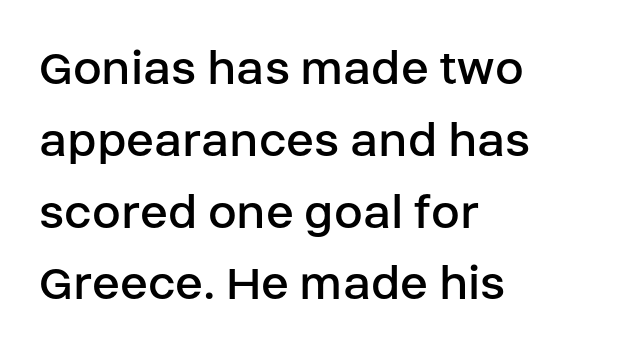
The image shows 52 px regular-weight sans-serif type, upright; set left-aligned, normal line spacing (1.38x), normal letter spacing, not underlined; low stroke contrast and a large x-height.
